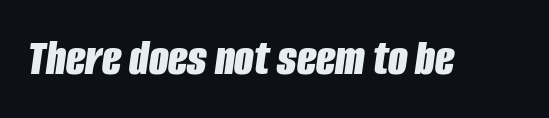
Q: Is the text bold? A: Yes.
Q: Is the text italic (slanted)? A: Yes, it leans right by about 8 degrees.
Q: Is the text underlined? A: No.
Q: Is the spacing between letters normal or unusually wide? A: Normal.
Q: Width (condensed, normal, or wide)? A: Condensed.
Q: Stroke contrast? A: Low.
Q: x-height? A: Large.
Q: Monospaced? A: No.
